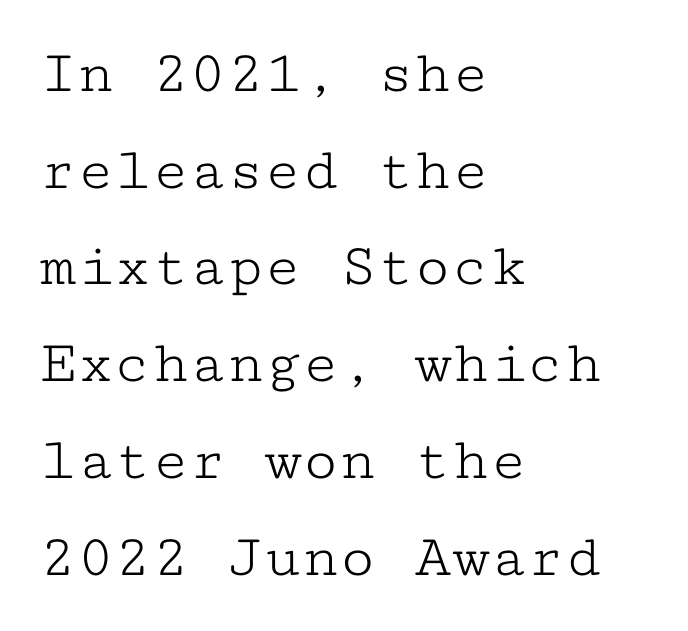
Do the characters align in a grid? Yes, the font is monospaced. Each letter's strokes conclude with small projecting serifs. The passage shown stacks its lines at a standard gap. Underline: absent.
